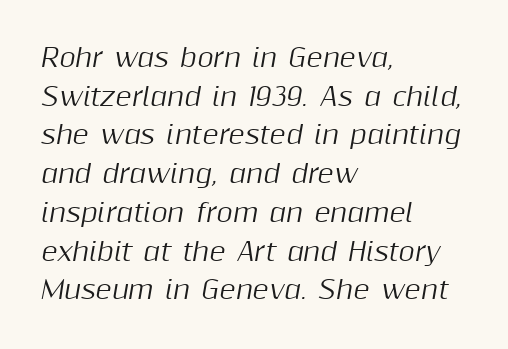
The image shows 25 px text type, italic (leaning right); set left-aligned, normal line spacing (1.55x), normal letter spacing, not underlined.
